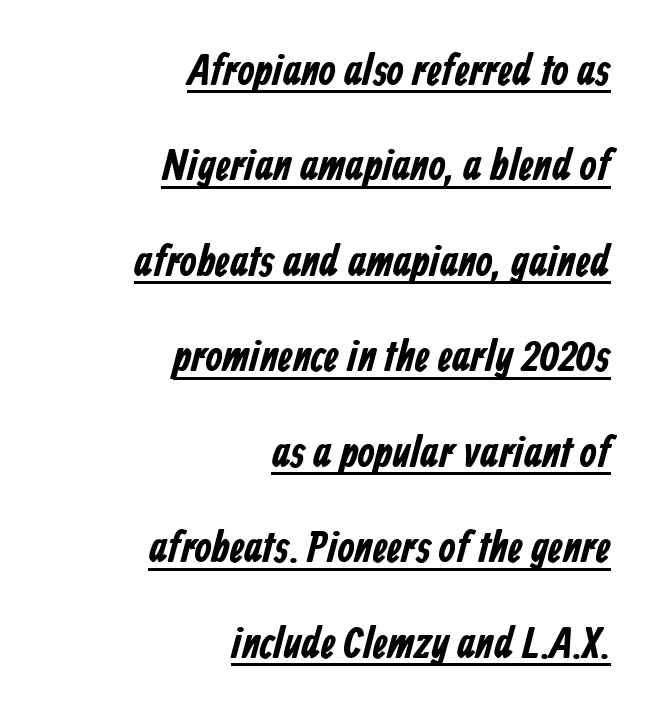
The image shows 44 px bold, condensed sans-serif type; set right-aligned, loose line spacing (2.17x), normal letter spacing, underlined; low stroke contrast and a medium x-height.
